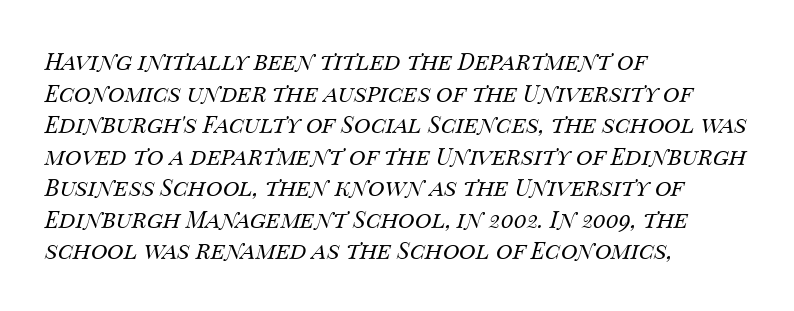
The image shows 23 px text type, italic (leaning right); set left-aligned, normal line spacing (1.37x), normal letter spacing, not underlined.
